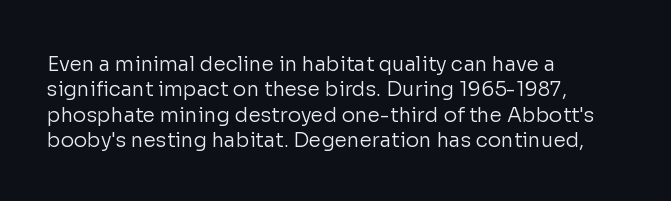
The rows are spaced the way most documents space them. Weight: in the light-to-regular range. Each word holds together tightly as a unit, with standard inter-letter gaps. Nobody drew a line under any word here.
